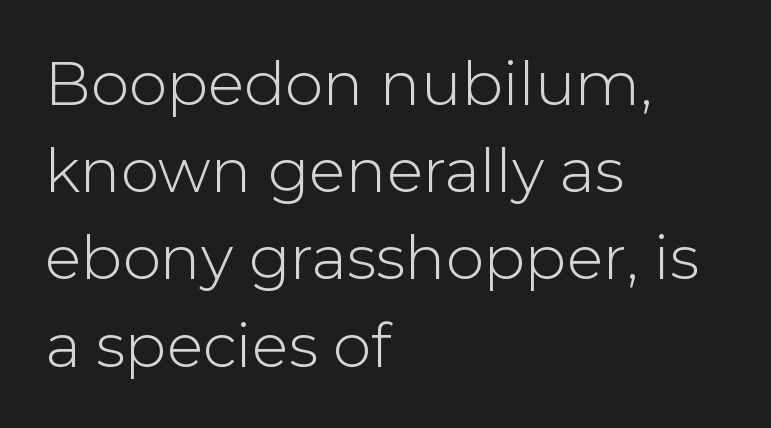
The image shows 61 px light sans-serif type, upright; set left-aligned, normal line spacing (1.43x), normal letter spacing, not underlined; low stroke contrast and a medium x-height.
